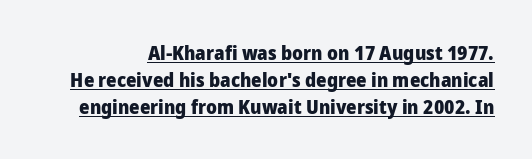
Q: Is the text bold? A: Yes.
Q: Is the text italic (slanted)? A: No, it is upright.
Q: Is the text underlined? A: Yes.
Q: Is the spacing between letters normal or unusually wide? A: Normal.
Q: Is the spacing between lines tight, normal or loose? A: Normal.
